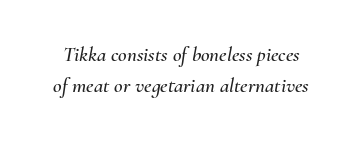
{"italic": "yes", "lean": "right", "slant_degrees": 10, "underline": "no", "line_spacing": "normal", "line_spacing_ratio": 1.5, "letter_spacing": "normal", "letter_spacing_em": 0.0, "glyph_px": 21}
